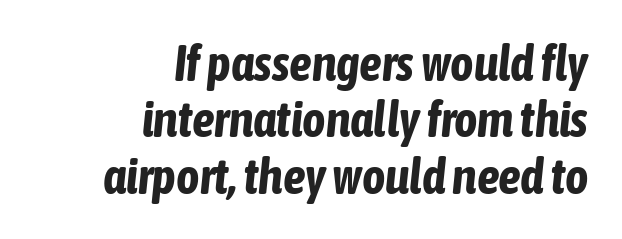
Only glyphs here, with clear space below each row. The rendering applies a slant to the glyphs. The passage shown is emphatically bold. Tracking value appears to be zero — textbook default spacing. The rendering uses natural spacing where letterforms have individual widths.
